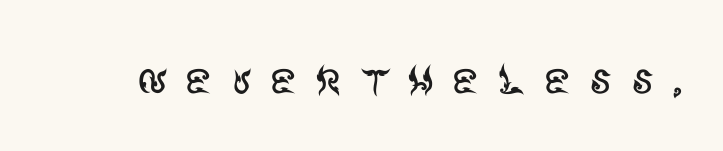
{"serif": "no", "italic": "no", "bold": "no", "weight": "regular", "width": "normal", "stroke_contrast": "medium", "x_height": "large", "monospaced": "no", "underline": "no", "letter_spacing": "wide", "letter_spacing_em": 0.31, "glyph_px": 55}
